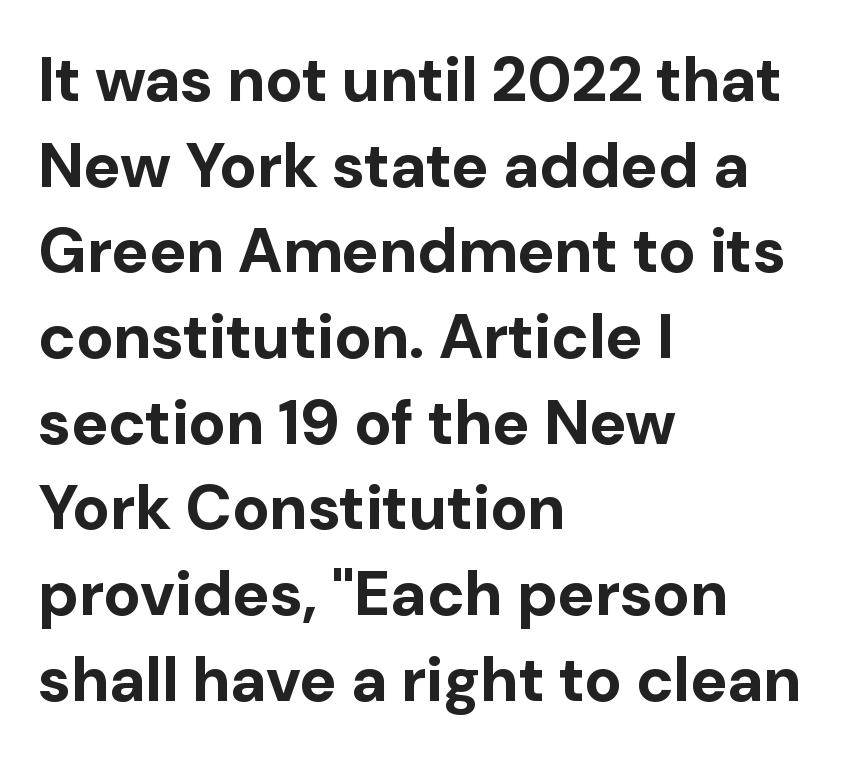
The letters advance in unequal steps, a hallmark of proportional type. The horizontal fit of the characters is conventional and even. Caption: multi-line text, flush left, ragged right. Ordinary non-slanted type is in use. In terms of leading, this rendering sits right in the middle. Nope, no serifs anywhere on these letters.
